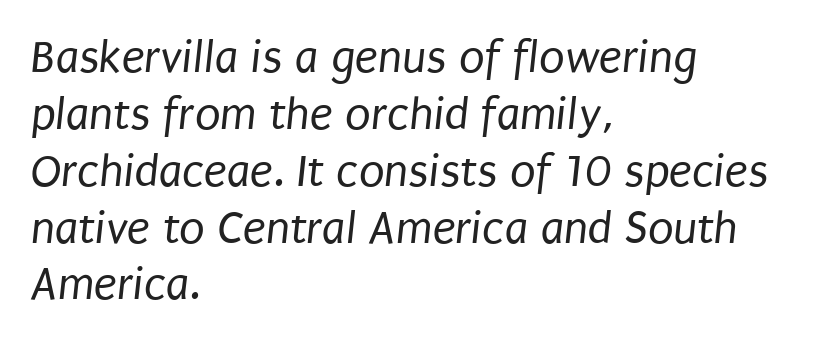
{"serif": "no", "bold": "no", "weight": "regular", "width": "condensed", "stroke_contrast": "low", "x_height": "large", "monospaced": "no", "underline": "no", "align": "left", "line_spacing_ratio": 1.21, "letter_spacing": "normal", "letter_spacing_em": 0.0, "glyph_px": 47}
